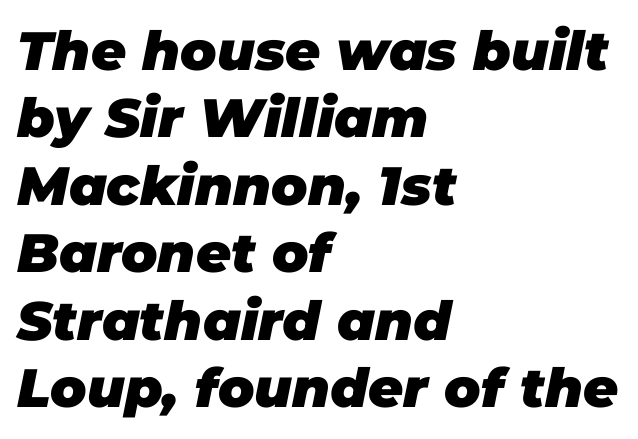
{"italic": "yes", "lean": "right", "slant_degrees": 11, "bold": "yes", "weight": "heavy", "width": "normal", "stroke_contrast": "low", "x_height": "large", "monospaced": "no", "underline": "no", "align": "left", "line_spacing": "normal", "line_spacing_ratio": 1.25, "letter_spacing": "normal", "letter_spacing_em": 0.0, "glyph_px": 54}
